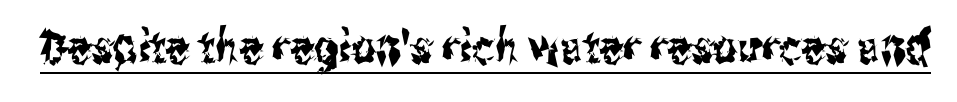
The image shows 47 px condensed sans-serif type, upright; set normal letter spacing, underlined; medium stroke contrast and a medium x-height.
